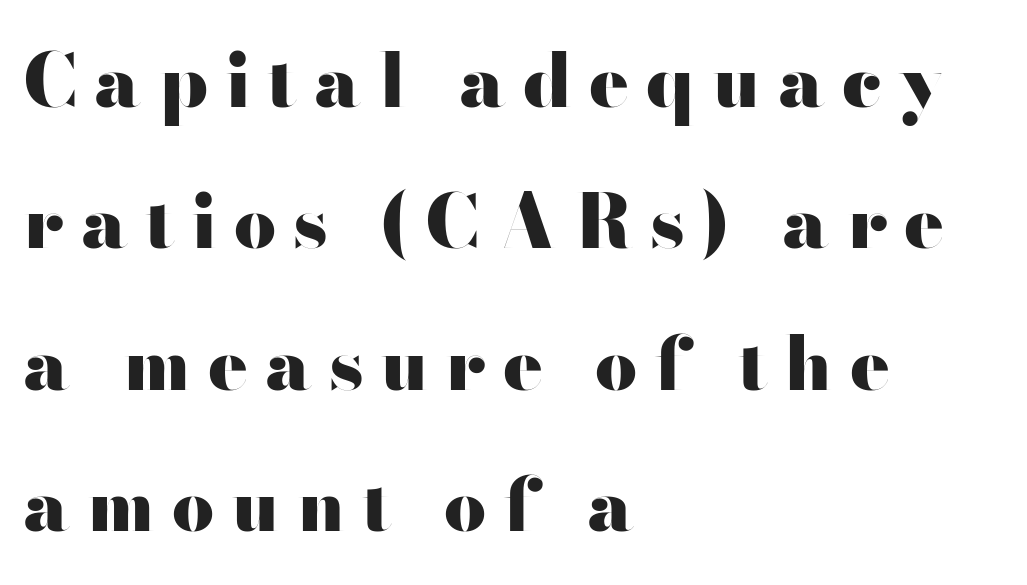
The image shows 74 px heavy, wide sans-serif type, upright; set left-aligned, loose line spacing (1.91x), unusually wide letter spacing (+0.23 em), not underlined; high stroke contrast and a small x-height.
